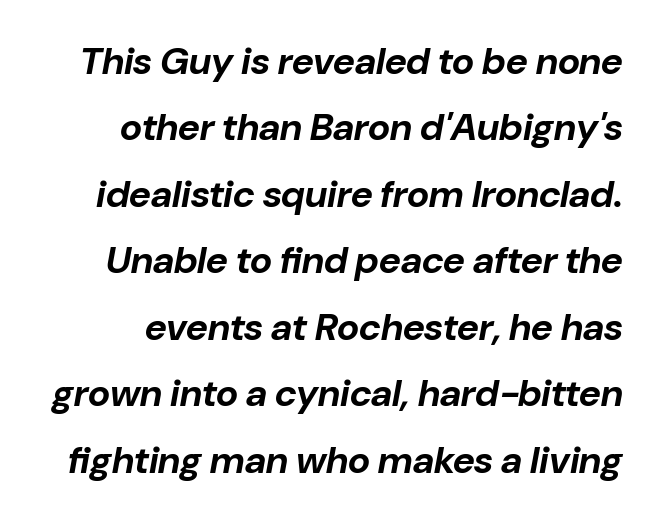
{"italic": "yes", "lean": "right", "slant_degrees": 10, "bold": "yes", "weight": "bold", "width": "normal", "stroke_contrast": "low", "x_height": "medium", "monospaced": "no", "underline": "no", "line_spacing_ratio": 1.75, "letter_spacing": "normal", "letter_spacing_em": 0.0, "glyph_px": 38}
